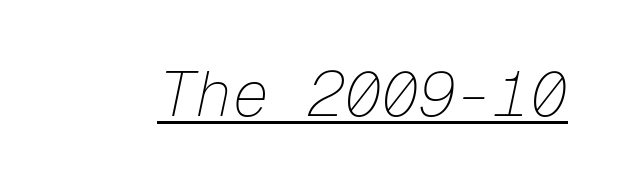
Q: Is the text bold? A: No.
Q: Is the text italic (slanted)? A: Yes, it leans right by about 12 degrees.
Q: Is the text underlined? A: Yes.
Q: Is the spacing between letters normal or unusually wide? A: Normal.
Q: Width (condensed, normal, or wide)? A: Normal.
Q: Stroke contrast? A: Low.
Q: x-height? A: Medium.
Q: Monospaced? A: Yes.
